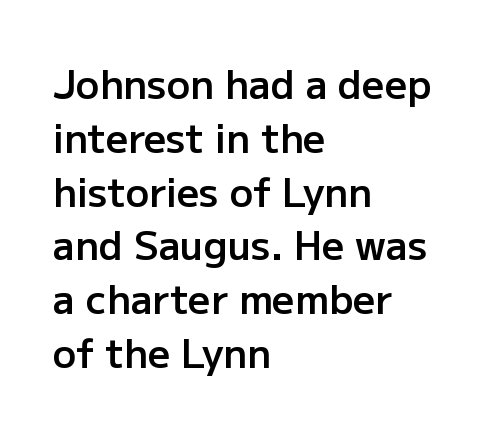
The image shows 39 px semibold sans-serif type, upright; set left-aligned, normal line spacing (1.38x), normal letter spacing, not underlined; low stroke contrast and a medium x-height.
